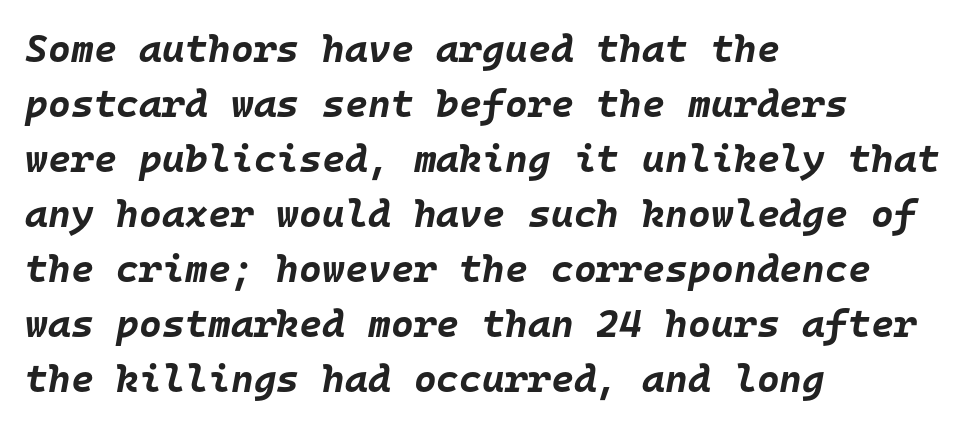
{"italic": "yes", "lean": "right", "slant_degrees": 10, "bold": "yes", "weight": "bold", "width": "normal", "stroke_contrast": "low", "x_height": "large", "monospaced": "yes", "underline": "no", "align": "left", "line_spacing": "normal", "line_spacing_ratio": 1.41, "letter_spacing": "normal", "letter_spacing_em": 0.0, "glyph_px": 39}
